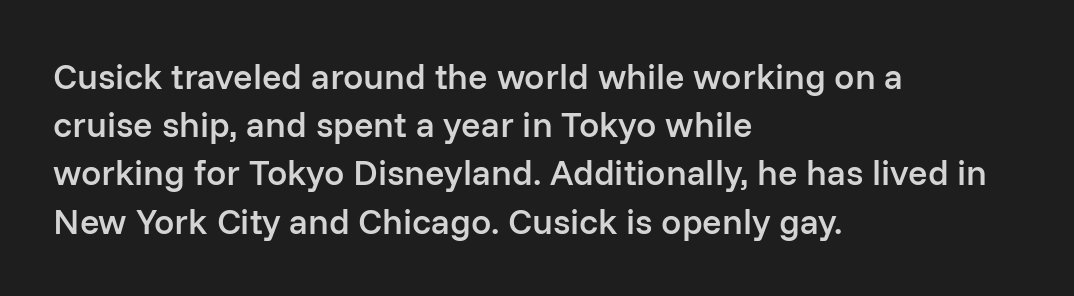
The lettering holds an erect, upright posture throughout. Each line starts at the same left margin while the right side varies. Look at the bottom of the vertical strokes: they stop flat, with no serifs. Words appear dense and cohesive because spacing is normal. Do the characters align in a grid? No, the font is proportional. Vertically, the passage feels balanced, rows spaced as you'd expect.
